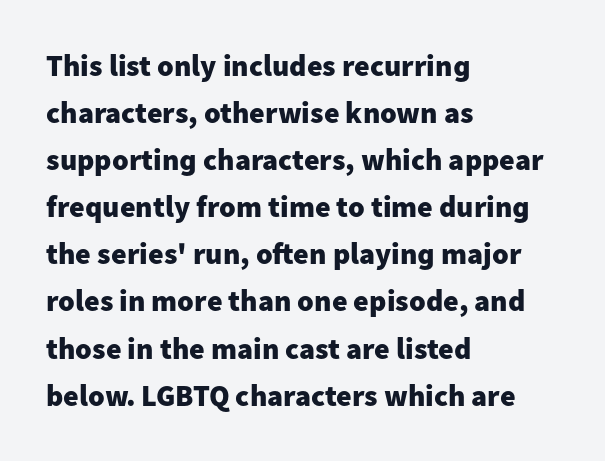
The image shows 30 px heavy sans-serif type, upright; set left-aligned, normal line spacing (1.57x), normal letter spacing, not underlined; low stroke contrast and a medium x-height.
